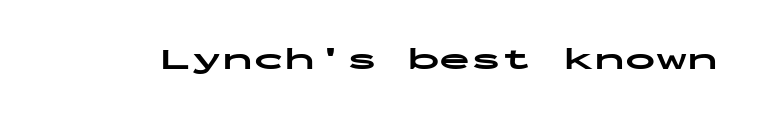
The image shows 31 px bold, wide sans-serif type, upright, monospaced; set normal letter spacing, not underlined; low stroke contrast and a medium x-height.
